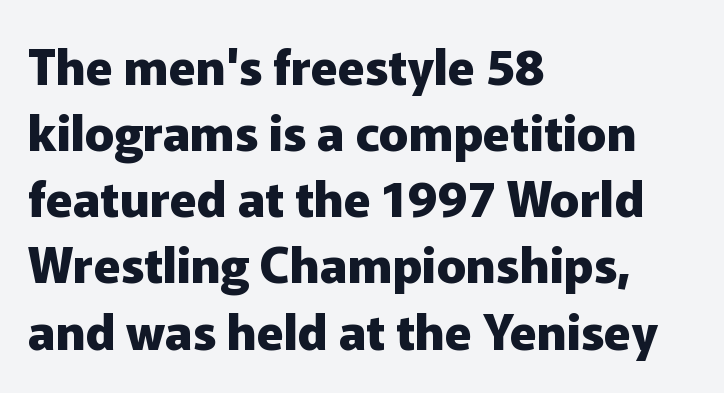
Q: Is the text bold? A: Yes.
Q: Is the text italic (slanted)? A: No, it is upright.
Q: Is the typeface a serif or a sans-serif typeface? A: Sans-serif.
Q: Is the text underlined? A: No.
Q: How is the paragraph aligned? A: Left-aligned.
Q: Is the spacing between letters normal or unusually wide? A: Normal.
Q: Is the spacing between lines tight, normal or loose? A: Normal.
Q: Width (condensed, normal, or wide)? A: Normal.
Q: Stroke contrast? A: Low.
Q: x-height? A: Medium.
Q: Monospaced? A: No.
